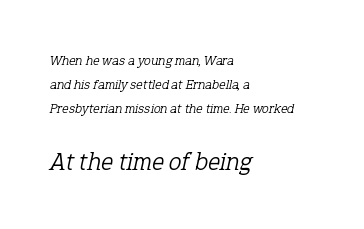
The setting favours the left margin, as ordinary paragraphs usually do. The block sitting lower on the canvas is the one with enlarged characters. Counters stay open thanks to moderate or lighter strokes. The type is set solid horizontally, with unmodified tracking. The text carries the slant typical of an italic or oblique font. Bare-footed words on every line.
